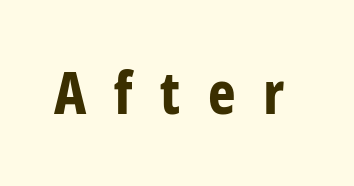
The strokes are fattened all the way to bold. Does the lettering tilt? It doesn't — this is upright. The space directly below the letters is spotless. Note the varied advance widths — an 'i' is clearly narrower than an 'm'.
